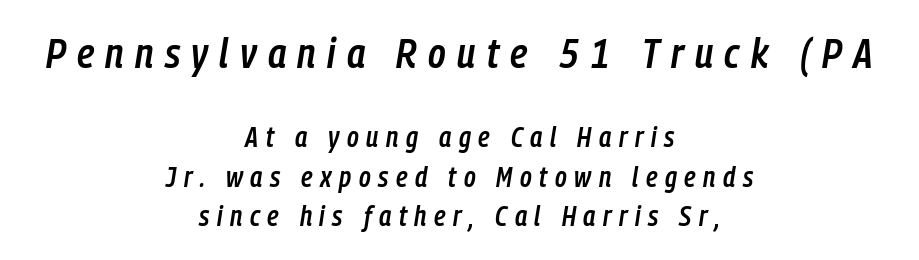
Q: Is the text bold? A: Semi-bold.
Q: Is the text italic (slanted)? A: Yes, it leans right by about 9 degrees.
Q: Is the text underlined? A: No.
Q: How is the paragraph aligned? A: Centered.
Q: Is the spacing between letters normal or unusually wide? A: Unusually wide.
Q: Is the spacing between lines tight, normal or loose? A: Normal.
Q: Which block of text is set in a larger size, the first (top) or the second (bottom)? A: The first (top) one.
Q: Width (condensed, normal, or wide)? A: Condensed.
Q: Stroke contrast? A: Low.
Q: x-height? A: Medium.
Q: Monospaced? A: No.
